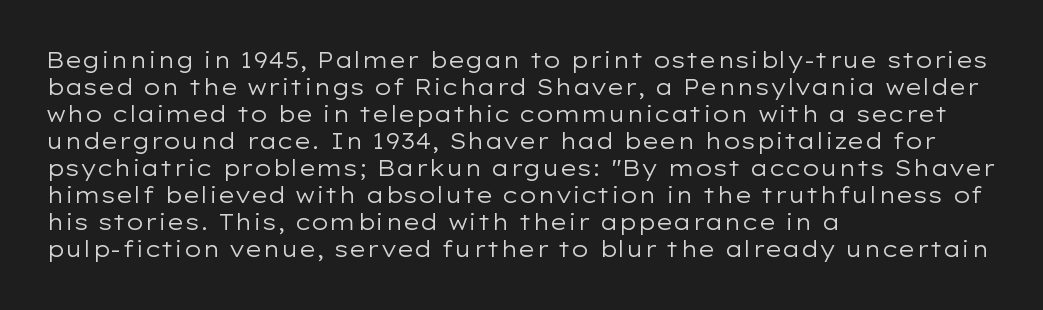
The image shows 22 px text type, upright; set left-aligned, line spacing 1.23x, normal letter spacing, not underlined.
